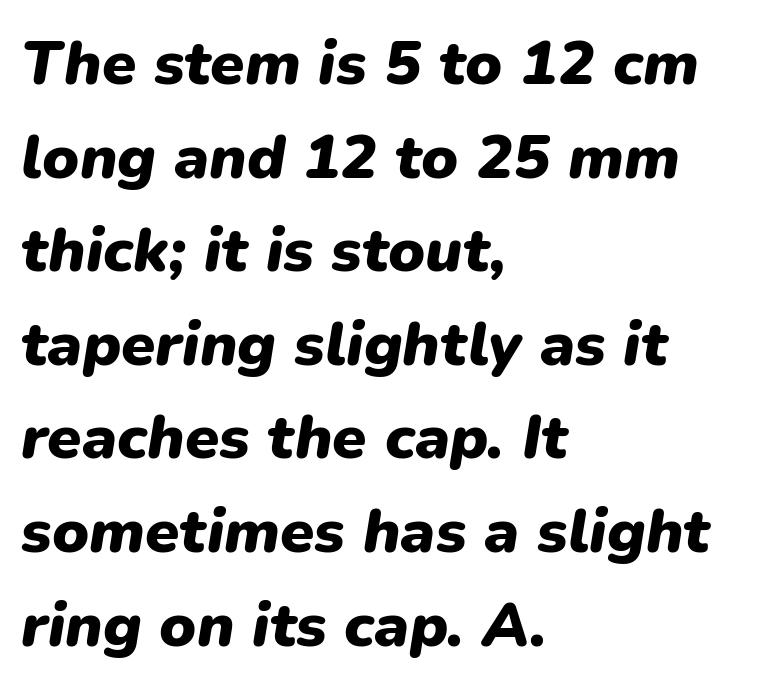
{"italic": "yes", "lean": "right", "slant_degrees": 9, "bold": "yes", "weight": "heavy", "width": "normal", "stroke_contrast": "low", "x_height": "medium", "monospaced": "no", "underline": "no", "align": "left", "line_spacing": "normal", "line_spacing_ratio": 1.51, "letter_spacing": "normal", "letter_spacing_em": 0.0, "glyph_px": 62}
